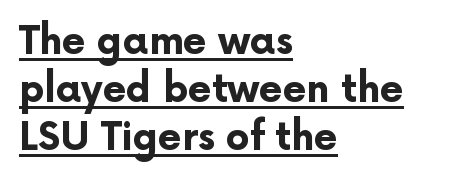
The image shows 38 px bold sans-serif type, upright; set left-aligned, normal line spacing (1.26x), normal letter spacing, underlined; low stroke contrast and a medium x-height.
